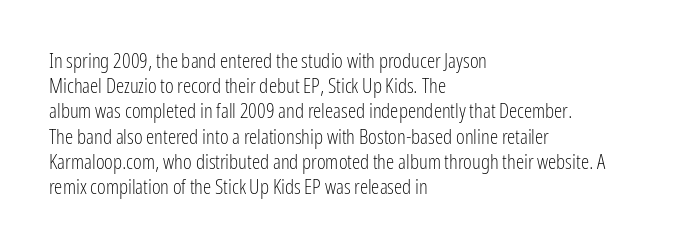
The image shows 21 px text type, upright; set left-aligned, line spacing 1.2x, normal letter spacing, not underlined.
